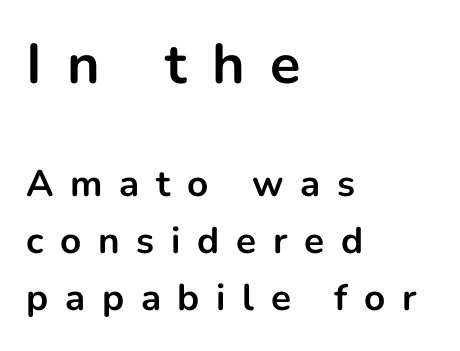
{"serif": "no", "italic": "no", "bold": "yes", "weight": "bold", "width": "normal", "stroke_contrast": "low", "x_height": "medium", "monospaced": "no", "underline": "no", "align": "left", "line_spacing": "normal", "line_spacing_ratio": 1.55, "letter_spacing": "wide", "letter_spacing_em": 0.45, "larger_block": "first", "size_ratio": 1.51, "glyph_px": 56}
